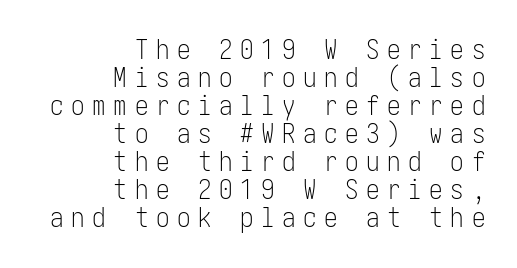
The image shows 27 px text type, upright; set right-aligned, tight line spacing (1.04x), unusually wide letter spacing (+0.28 em), not underlined.
